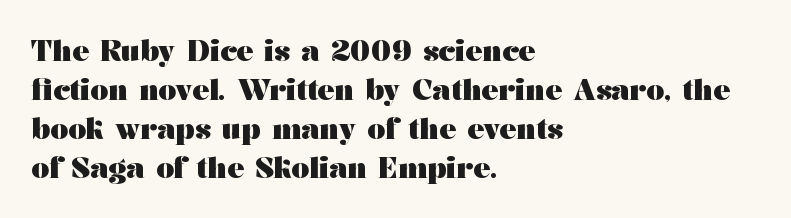
Q: Is the text bold? A: Yes.
Q: Is the text italic (slanted)? A: No, it is upright.
Q: Is the typeface a serif or a sans-serif typeface? A: Serif.
Q: Is the text underlined? A: No.
Q: How is the paragraph aligned? A: Left-aligned.
Q: Is the spacing between letters normal or unusually wide? A: Normal.
Q: Is the spacing between lines tight, normal or loose? A: Normal.
Q: Width (condensed, normal, or wide)? A: Wide.
Q: Stroke contrast? A: Medium.
Q: x-height? A: Medium.
Q: Monospaced? A: No.
